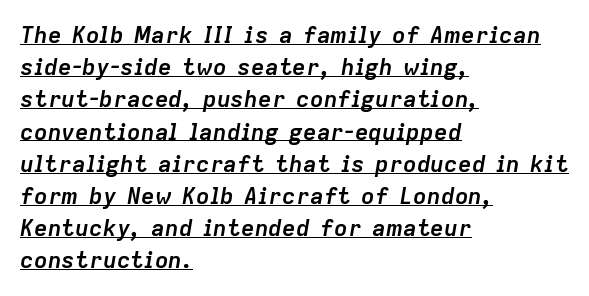
The face used here has a pronounced slope to its letters. Is there much room between lines? A standard amount, neither cramped nor airy. Students, this is bold: see how much ink each stroke carries. Inter-character spacing is left at the font's built-in metrics.
